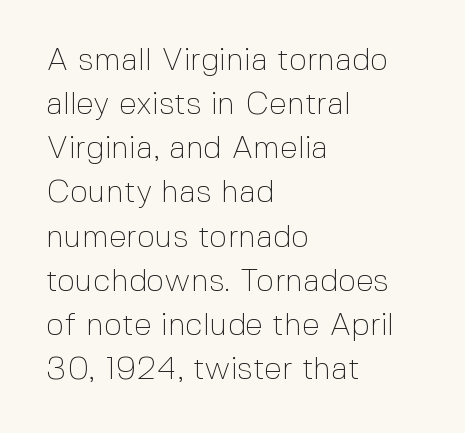
Each line starts at the same left margin while the right side varies. No heavy texture on the line: the type isn't bold. Posture: vertical. Nobody drew a line under any word here. Regarding leading, the lines here are spaced in the standard way.
